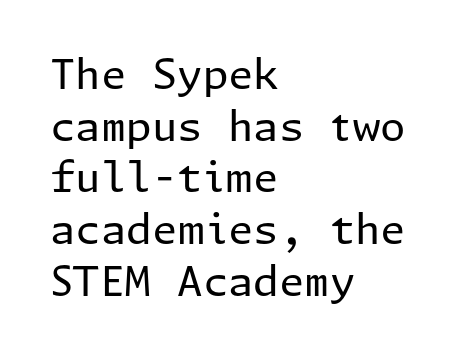
The image shows 41 px regular-weight sans-serif type, upright; set left-aligned, normal line spacing (1.26x), normal letter spacing, not underlined; low stroke contrast and a medium x-height.
